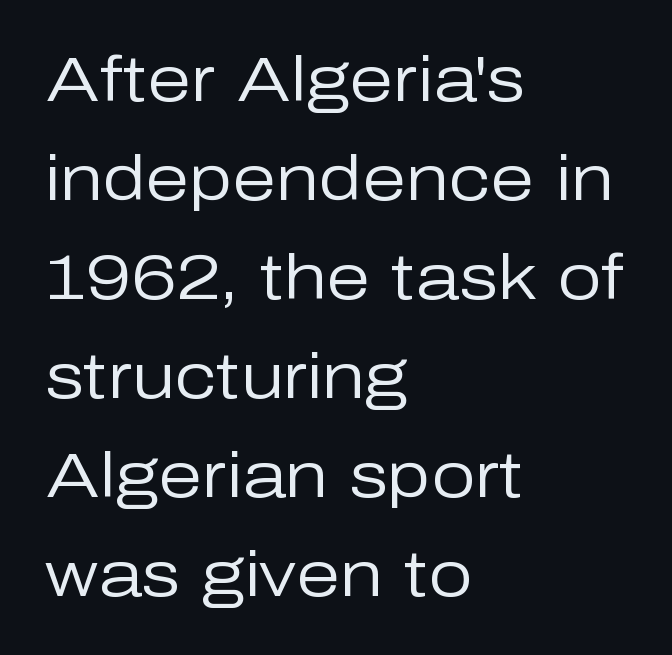
The rendering keeps characters at their native spacing. Horizontally, the lines are justified to the leading edge only. These lines sit exactly where default settings would place them. Do the characters align in a grid? No, the font is proportional. Only glyphs here, with clear space below each row.
